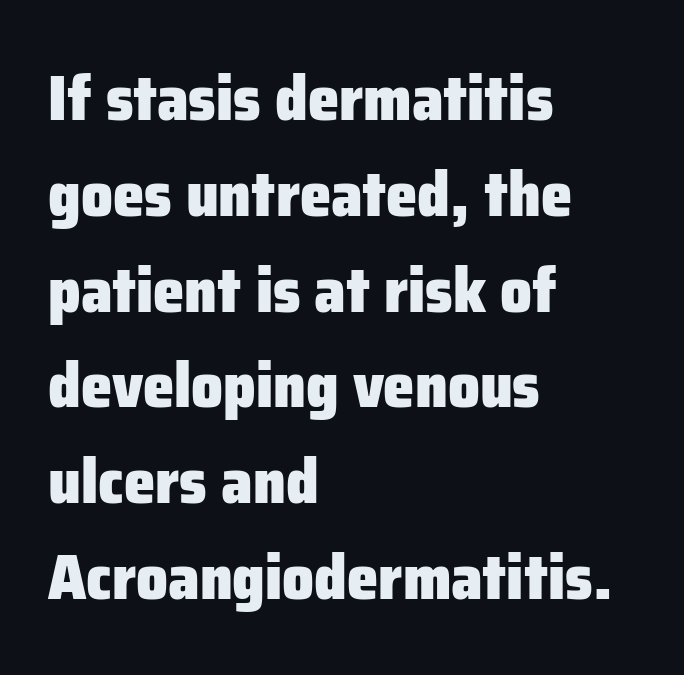
Q: Is the text bold? A: Yes.
Q: Is the text italic (slanted)? A: No, it is upright.
Q: Is the typeface a serif or a sans-serif typeface? A: Sans-serif.
Q: Is the text underlined? A: No.
Q: How is the paragraph aligned? A: Left-aligned.
Q: Is the spacing between letters normal or unusually wide? A: Normal.
Q: Is the spacing between lines tight, normal or loose? A: Normal.
Q: Width (condensed, normal, or wide)? A: Normal.
Q: Stroke contrast? A: Low.
Q: x-height? A: Medium.
Q: Monospaced? A: No.
